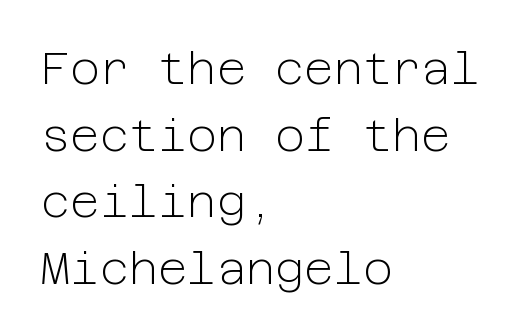
The image shows 45 px light sans-serif type, upright; set left-aligned, normal line spacing (1.48x), normal letter spacing, not underlined; low stroke contrast and a medium x-height.
